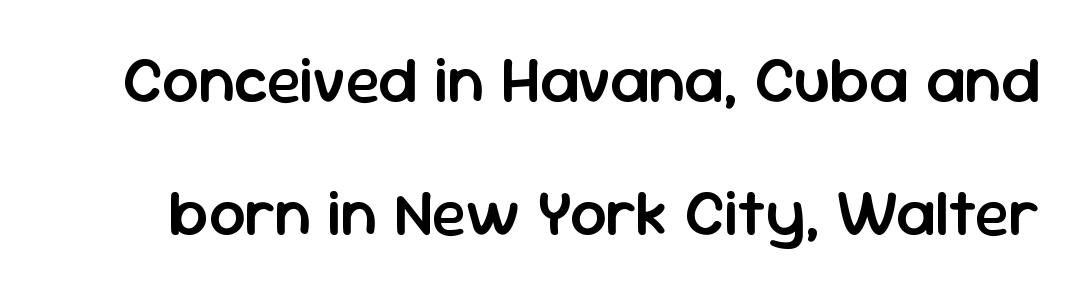
The image shows 65 px semibold sans-serif type, upright; set loose line spacing (2.04x), normal letter spacing, not underlined; low stroke contrast and a medium x-height.
